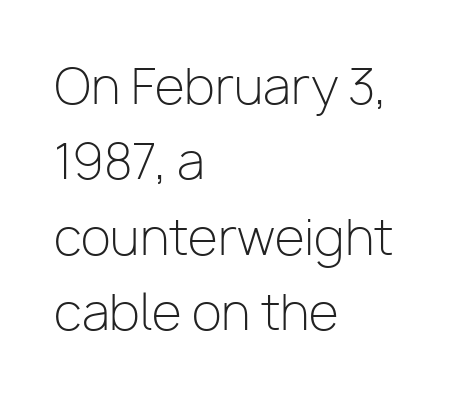
The axis of the letterforms is exactly vertical. Stem width sits at or under what a default text font uses. Normally led — the rows are evenly, conventionally spaced. These lines are composed in type without serifs. Nobody touched the tracking dial on this one.
